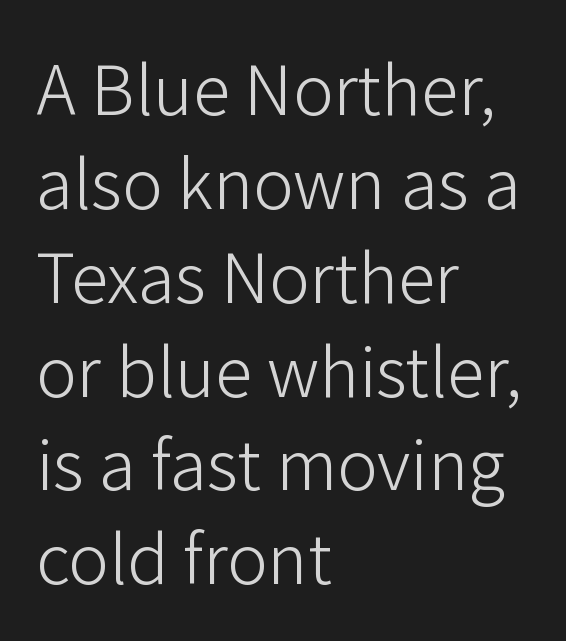
Nobody touched the tracking dial on this one. Letters rest on an invisible, unmarked baseline. The rag falls on the right side of this text block. Whoever set this chose a conventional vertical rhythm.
